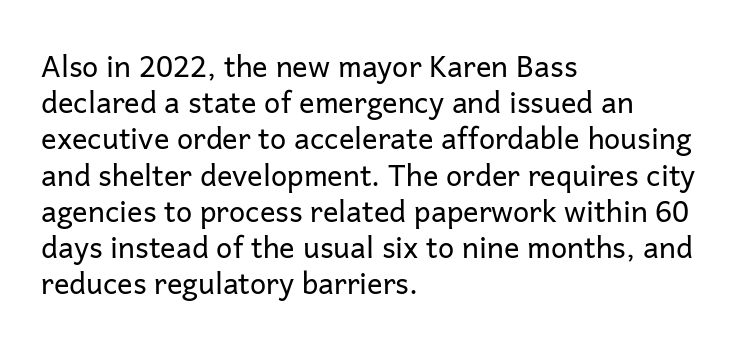
The passage shown is not bold in any degree. This rendering features lettering with no underline. Tall strokes in this sample are plumb rather than angled. Alignment: flush left. Notice how descenders clear the ascenders below comfortably — that's standard leading.
